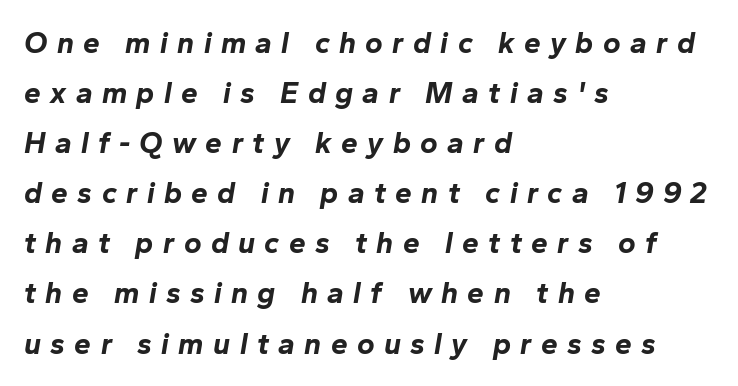
The image shows 30 px bold type, italic (leaning right); set left-aligned, normal line spacing (1.67x), unusually wide letter spacing (+0.31 em), not underlined; low stroke contrast and a medium x-height.
